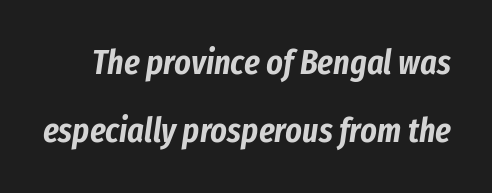
The image shows 35 px condensed type, italic (leaning right); set loose line spacing (1.94x), normal letter spacing, not underlined; low stroke contrast and a medium x-height.
